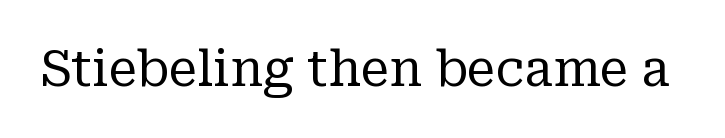
Ascenders rise straight up at ninety degrees. Typographically, this falls in the serif category. The letterforms sit at book weight or below. Nothing unusual about the tracking: characters are spaced as the font intends. Each letter keeps its own natural width here, so spacing adapts to shape. Any mark beneath the type? The region is blank.
